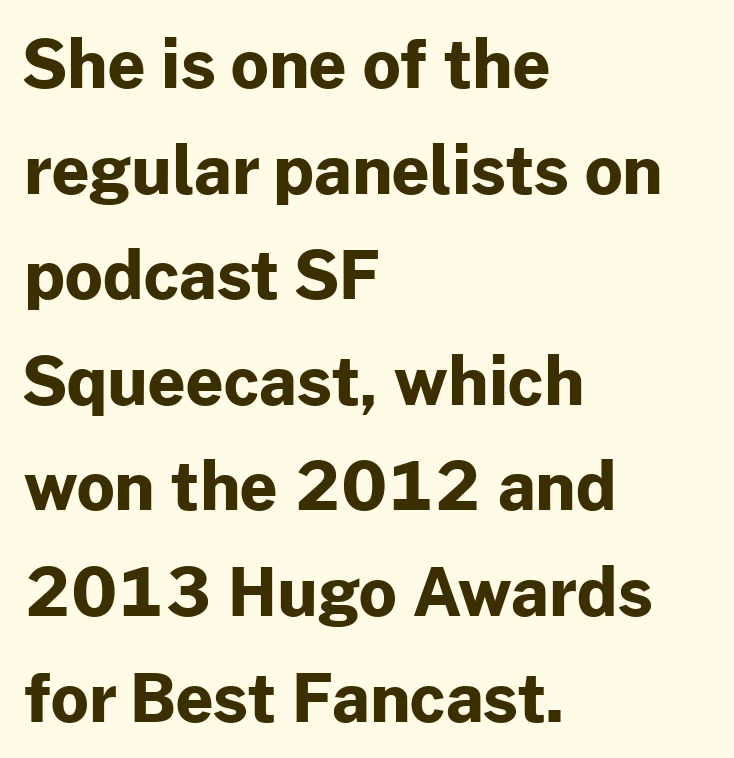
Q: Is the text bold? A: Yes.
Q: Is the text italic (slanted)? A: No, it is upright.
Q: Is the typeface a serif or a sans-serif typeface? A: Sans-serif.
Q: Is the text underlined? A: No.
Q: How is the paragraph aligned? A: Left-aligned.
Q: Is the spacing between letters normal or unusually wide? A: Normal.
Q: Is the spacing between lines tight, normal or loose? A: Normal.
Q: Width (condensed, normal, or wide)? A: Normal.
Q: Stroke contrast? A: Low.
Q: x-height? A: Medium.
Q: Monospaced? A: No.
